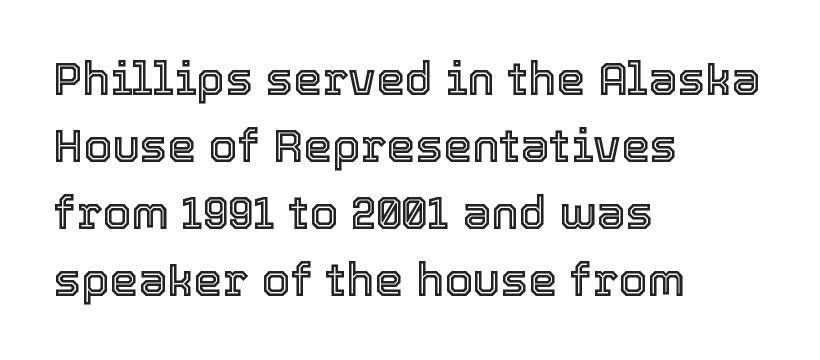
{"italic": "no", "width": "normal", "x_height": "medium", "monospaced": "no", "underline": "no", "align": "left", "line_spacing": "normal", "line_spacing_ratio": 1.46, "letter_spacing": "normal", "letter_spacing_em": 0.0, "glyph_px": 46}
